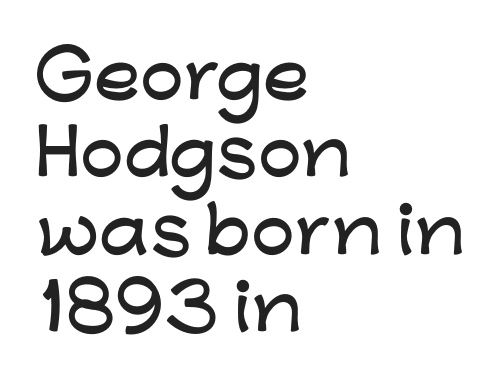
The image shows 62 px wide sans-serif type, upright; set left-aligned, normal line spacing (1.25x), normal letter spacing, not underlined; low stroke contrast and a medium x-height.
